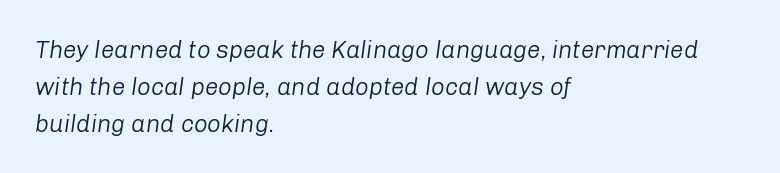
The image shows 24 px text type, italic (leaning right); set left-aligned, normal line spacing (1.54x), normal letter spacing, not underlined.
